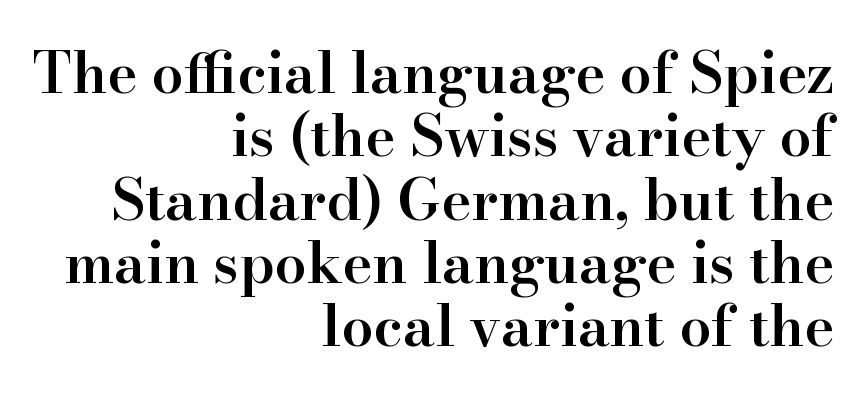
The image shows 57 px semibold serif type, upright; set right-aligned, tight line spacing (1.11x), normal letter spacing, not underlined; high stroke contrast and a small x-height.
